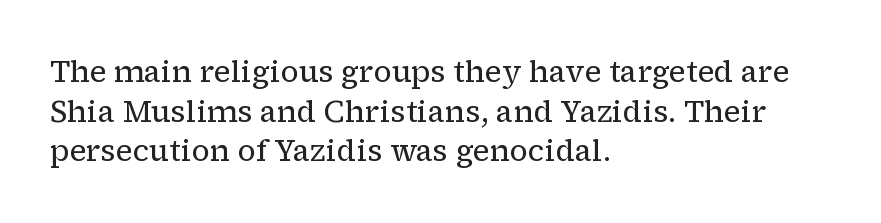
The image shows 30 px regular-weight serif type, upright; set left-aligned, normal line spacing (1.32x), normal letter spacing, not underlined; low stroke contrast and a medium x-height.
